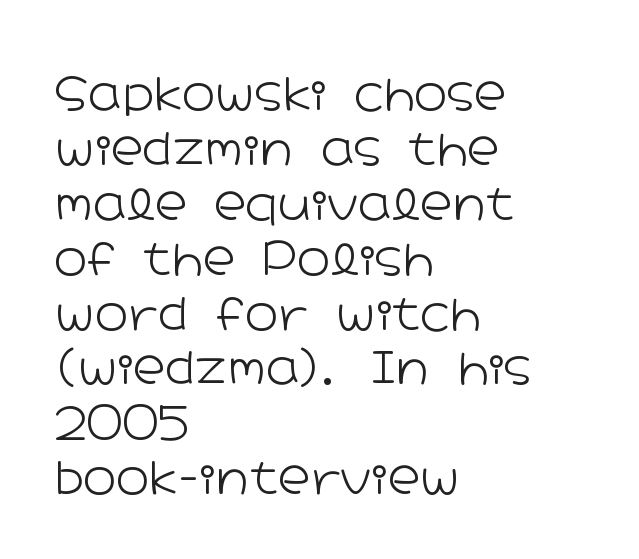
The image shows 45 px light, wide sans-serif type, upright; set left-aligned, line spacing 1.22x, normal letter spacing, not underlined; low stroke contrast and a medium x-height.
